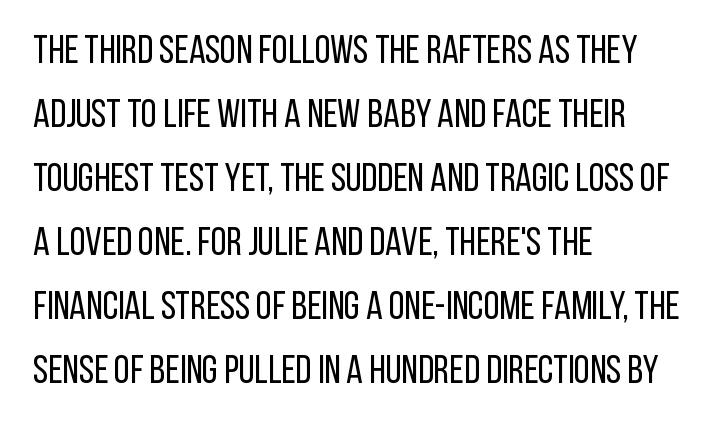
Q: Is the text bold? A: No.
Q: Is the text italic (slanted)? A: No, it is upright.
Q: Is the typeface a serif or a sans-serif typeface? A: Sans-serif.
Q: Is the text underlined? A: No.
Q: How is the paragraph aligned? A: Left-aligned.
Q: Is the spacing between letters normal or unusually wide? A: Normal.
Q: Is the spacing between lines tight, normal or loose? A: Normal.
Q: Width (condensed, normal, or wide)? A: Condensed.
Q: Stroke contrast? A: Low.
Q: x-height? A: Large.
Q: Monospaced? A: No.
